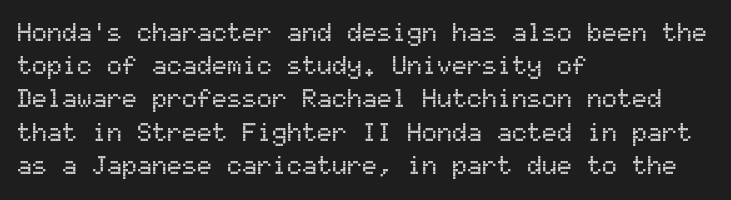
{"italic": "no", "underline": "no", "align": "left", "line_spacing": "normal", "line_spacing_ratio": 1.33, "letter_spacing": "normal", "letter_spacing_em": 0.0, "glyph_px": 25}
